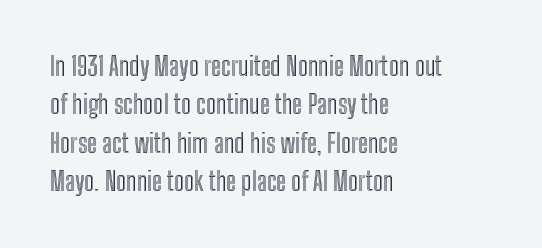
These lines keep a tight, regular rhythm from letter to letter. A student would call this left alignment; a typographer would say flush left, rag right. Descenders are the only things crossing below the line. Evenly set lines give the paragraph a standard silhouette. Ordinary non-slanted type is in use.
